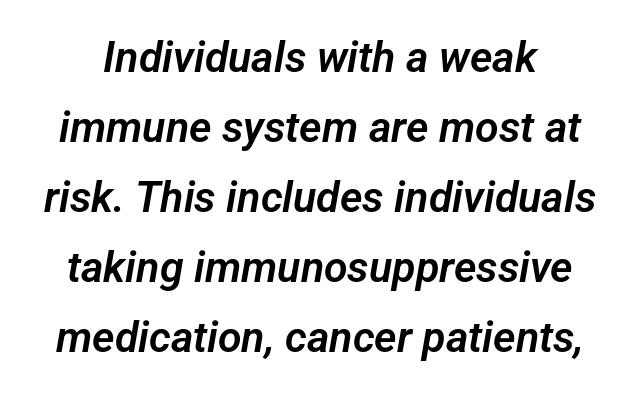
The image shows 43 px sans-serif type; set normal line spacing (1.63x), normal letter spacing, not underlined; low stroke contrast and a medium x-height.
